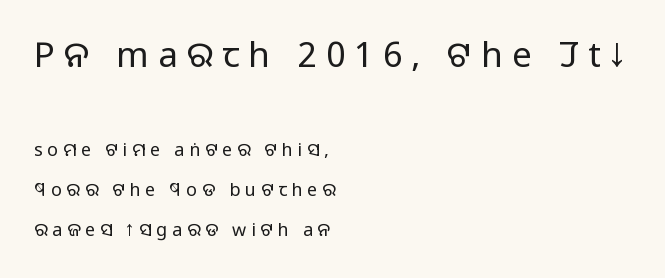
The image shows 35 px regular-weight sans-serif type, upright; set left-aligned, loose line spacing (2.21x), unusually wide letter spacing (+0.26 em), not underlined; the first (top) block is 1.94x larger; low stroke contrast and a large x-height.
